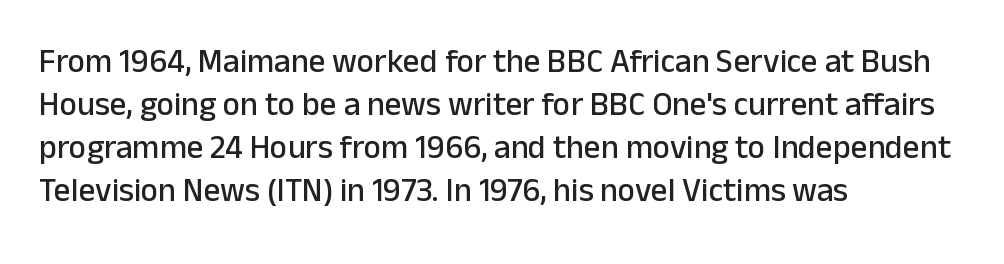
Q: Is the text italic (slanted)? A: No, it is upright.
Q: Is the typeface a serif or a sans-serif typeface? A: Sans-serif.
Q: Is the text underlined? A: No.
Q: How is the paragraph aligned? A: Left-aligned.
Q: Is the spacing between letters normal or unusually wide? A: Normal.
Q: Is the spacing between lines tight, normal or loose? A: Normal.
Q: Width (condensed, normal, or wide)? A: Normal.
Q: Stroke contrast? A: Low.
Q: x-height? A: Medium.
Q: Monospaced? A: No.
